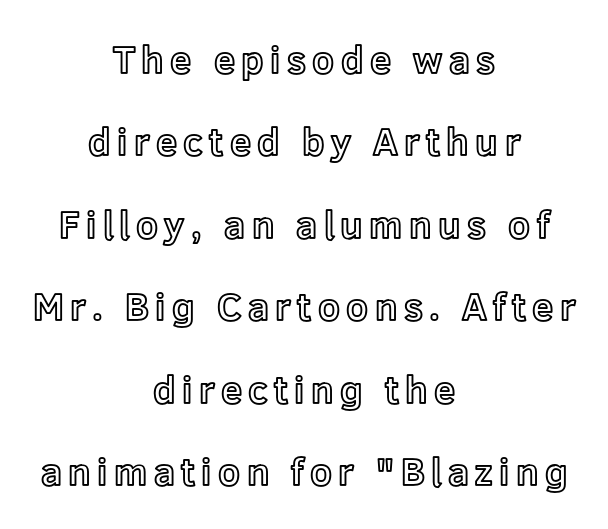
The image shows 38 px text type, upright; set centered, loose line spacing (2.17x), not underlined; a medium x-height.
